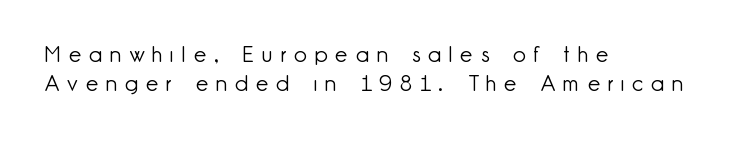
{"italic": "no", "bold": "no", "underline": "no", "align": "left", "line_spacing": "normal", "line_spacing_ratio": 1.31, "letter_spacing": "wide", "letter_spacing_em": 0.36, "glyph_px": 22}
